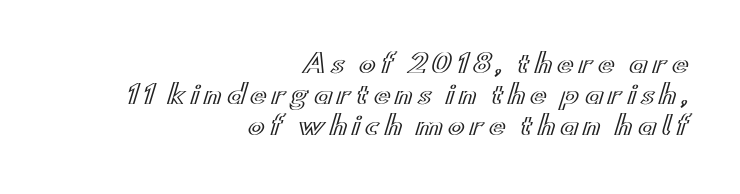
{"underline": "no", "align": "right", "line_spacing": "normal", "line_spacing_ratio": 1.25, "letter_spacing": "wide", "letter_spacing_em": 0.2, "glyph_px": 25}
